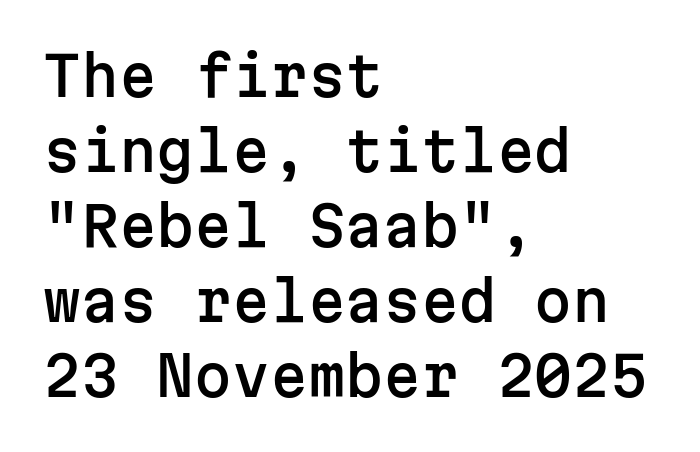
No italicization has been applied; the sample stays upright. Horizontally, the lines are justified to the leading edge only. Every character here occupies the same horizontal width, giving the sample a typewriter-like rhythm. Nope, no serifs anywhere on these letters.
